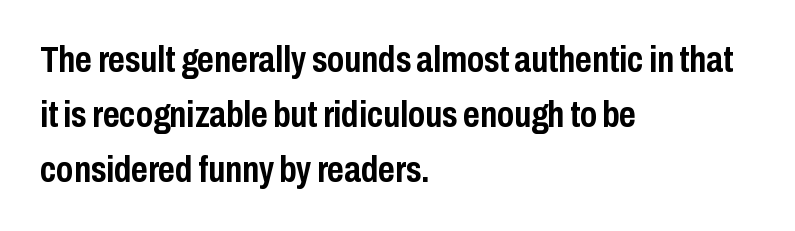
The image shows 36 px semibold, condensed sans-serif type, upright; set left-aligned, normal line spacing (1.53x), normal letter spacing, not underlined; low stroke contrast and a medium x-height.
